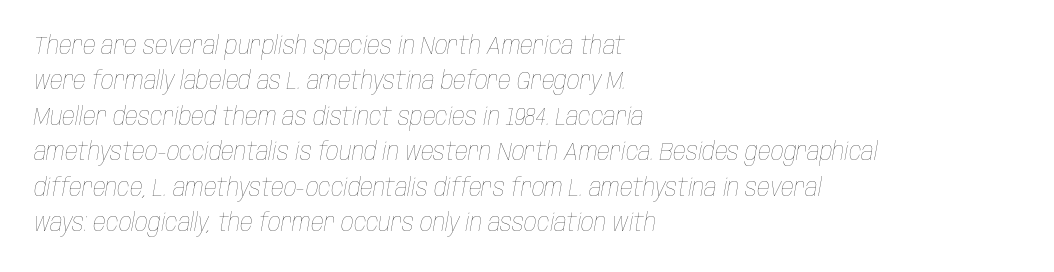
Lines of text with bare space underneath. There is no visible air inserted between adjacent glyphs. Is this a heavy cut? Hardly; it is regular or lighter. Successive baselines arrive at the customary interval. These lines stack with their left ends in a neat column. The text carries the slant typical of an italic or oblique font.
